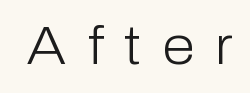
The image shows 53 px light sans-serif type, upright; set unusually wide letter spacing (+0.39 em), not underlined; low stroke contrast and a medium x-height.
